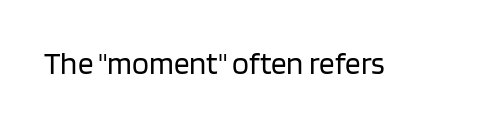
Q: Is the text bold? A: No.
Q: Is the text italic (slanted)? A: No, it is upright.
Q: Is the typeface a serif or a sans-serif typeface? A: Sans-serif.
Q: Is the text underlined? A: No.
Q: Is the spacing between letters normal or unusually wide? A: Normal.
Q: Width (condensed, normal, or wide)? A: Normal.
Q: Stroke contrast? A: Low.
Q: x-height? A: Large.
Q: Monospaced? A: No.
